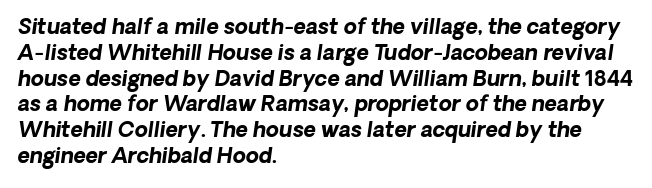
The image shows 21 px bold type; set left-aligned, line spacing 1.23x, normal letter spacing, not underlined.
